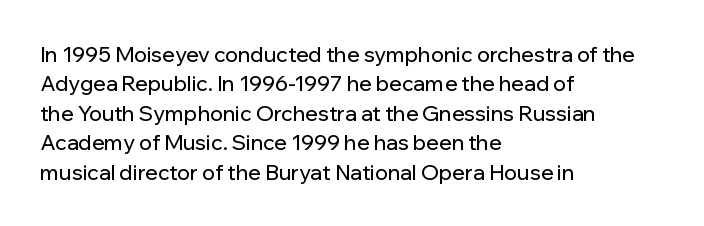
Q: Is the text italic (slanted)? A: No, it is upright.
Q: Is the text underlined? A: No.
Q: How is the paragraph aligned? A: Left-aligned.
Q: Is the spacing between letters normal or unusually wide? A: Normal.
Q: Is the spacing between lines tight, normal or loose? A: Normal.
